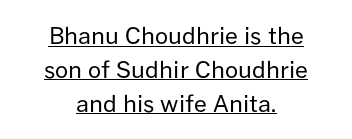
Q: Is the text bold? A: No.
Q: Is the text italic (slanted)? A: No, it is upright.
Q: Is the text underlined? A: Yes.
Q: How is the paragraph aligned? A: Centered.
Q: Is the spacing between letters normal or unusually wide? A: Normal.
Q: Is the spacing between lines tight, normal or loose? A: Normal.
